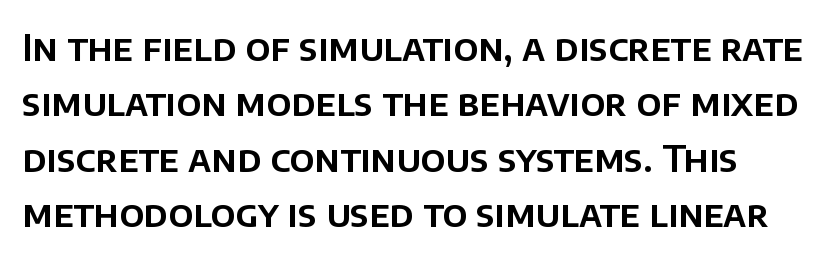
A normal amount of white space separates one row of letters from the next. The glyphs are unaccompanied by any horizontal stroke below them. Is the letter spacing exaggerated? No — it looks like the ordinary default. The glyphs in this specimen are sans serif. The face used here is proportionally spaced, like ordinary book or web type.
